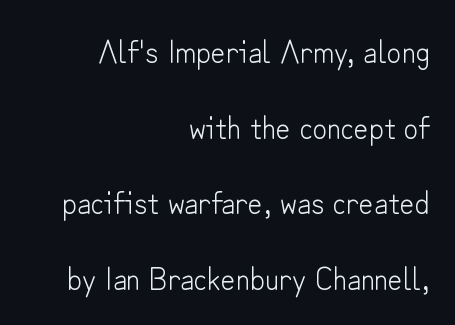
The typeface chosen for these lines omits serifs. Looks like regular typesetting: each glyph gets only the width it needs. Compared with typical paragraphs, the rows here are farther apart. The type is set solid horizontally, with unmodified tracking.
